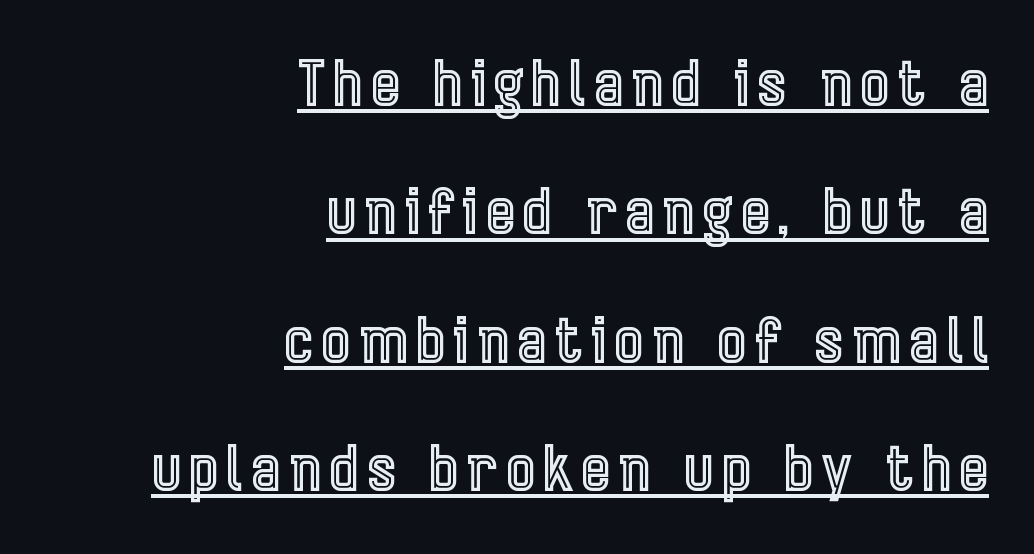
Q: Is the text italic (slanted)? A: No, it is upright.
Q: Is the text underlined? A: Yes.
Q: How is the paragraph aligned? A: Right-aligned.
Q: Is the spacing between lines tight, normal or loose? A: Loose.
Q: Width (condensed, normal, or wide)? A: Condensed.
Q: x-height? A: Medium.
Q: Monospaced? A: No.
